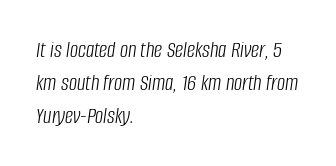
Is the stroke heavy? The answer is a plain regular-or-lighter. Regarding leading, the lines here are spaced in the standard way. The line texture is even and compact thanks to regular tracking. Designer's note — italics engaged. Horizontally, the lines are justified to the leading edge only.
